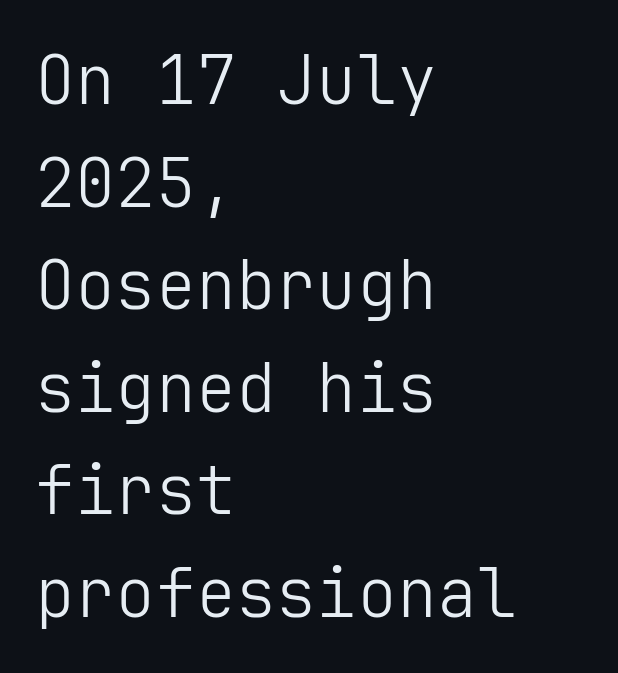
Q: Is the text bold? A: No.
Q: Is the text italic (slanted)? A: No, it is upright.
Q: Is the typeface a serif or a sans-serif typeface? A: Sans-serif.
Q: Is the text underlined? A: No.
Q: How is the paragraph aligned? A: Left-aligned.
Q: Is the spacing between letters normal or unusually wide? A: Normal.
Q: Is the spacing between lines tight, normal or loose? A: Normal.
Q: Width (condensed, normal, or wide)? A: Normal.
Q: Stroke contrast? A: Low.
Q: x-height? A: Medium.
